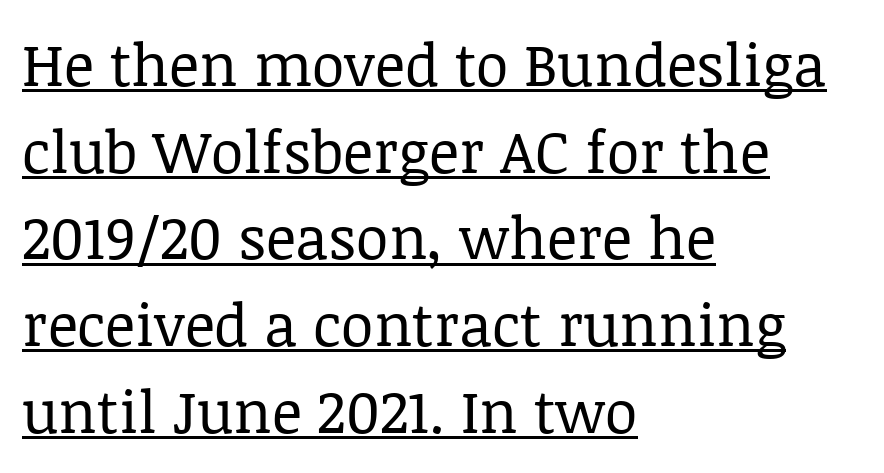
Q: Is the text bold? A: No.
Q: Is the text italic (slanted)? A: No, it is upright.
Q: Is the typeface a serif or a sans-serif typeface? A: Serif.
Q: Is the text underlined? A: Yes.
Q: How is the paragraph aligned? A: Left-aligned.
Q: Is the spacing between letters normal or unusually wide? A: Normal.
Q: Is the spacing between lines tight, normal or loose? A: Normal.
Q: Width (condensed, normal, or wide)? A: Normal.
Q: Stroke contrast? A: Low.
Q: x-height? A: Large.
Q: Monospaced? A: No.
